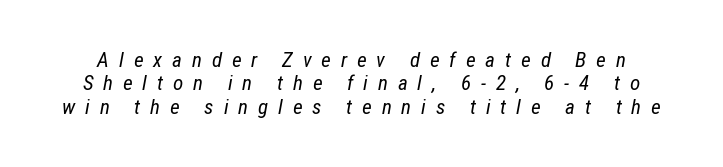
The image shows 21 px text type, italic (leaning right); set tight line spacing (1.11x), unusually wide letter spacing (+0.47 em), not underlined.
